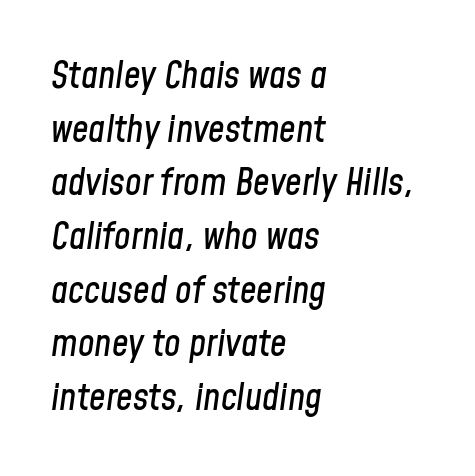
The image shows 37 px condensed type, italic (leaning right); set left-aligned, normal line spacing (1.45x), normal letter spacing, not underlined; low stroke contrast and a medium x-height.
